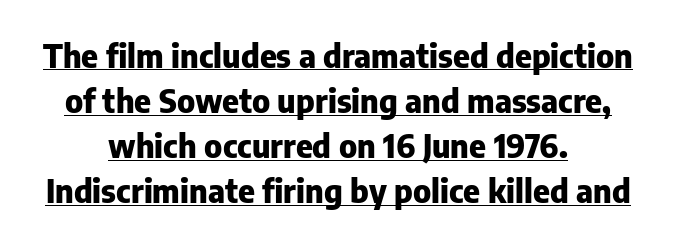
Q: Is the text bold? A: Yes.
Q: Is the text italic (slanted)? A: No, it is upright.
Q: Is the typeface a serif or a sans-serif typeface? A: Sans-serif.
Q: Is the text underlined? A: Yes.
Q: How is the paragraph aligned? A: Centered.
Q: Is the spacing between letters normal or unusually wide? A: Normal.
Q: Is the spacing between lines tight, normal or loose? A: Normal.
Q: Width (condensed, normal, or wide)? A: Normal.
Q: Stroke contrast? A: Low.
Q: x-height? A: Medium.
Q: Monospaced? A: No.
